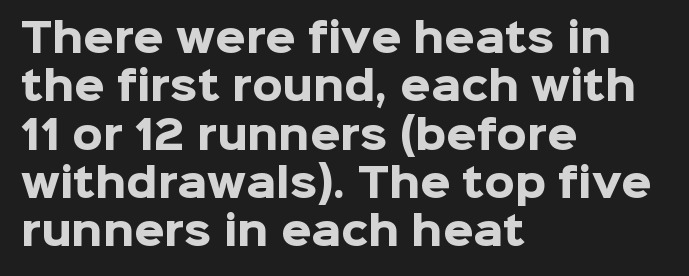
{"serif": "no", "italic": "no", "bold": "yes", "weight": "heavy", "width": "normal", "stroke_contrast": "low", "x_height": "medium", "monospaced": "no", "underline": "no", "align": "left", "line_spacing_ratio": 1.24, "letter_spacing": "normal", "letter_spacing_em": 0.0, "glyph_px": 39}
